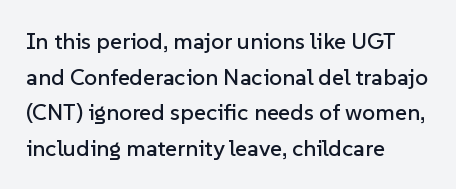
The image shows 23 px text type, upright; set left-aligned, normal line spacing (1.55x), normal letter spacing, not underlined.
